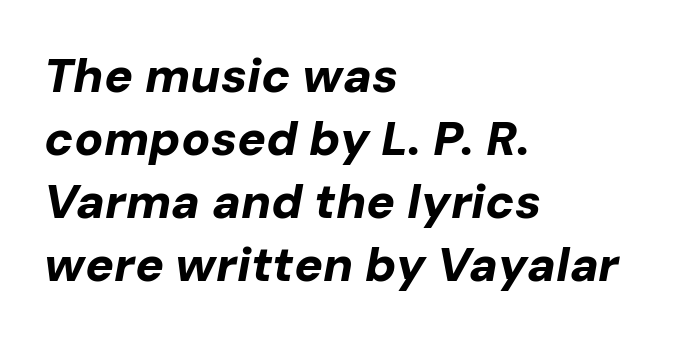
{"italic": "yes", "lean": "right", "slant_degrees": 10, "bold": "yes", "weight": "bold", "width": "normal", "stroke_contrast": "low", "x_height": "medium", "monospaced": "no", "underline": "no", "align": "left", "line_spacing": "normal", "line_spacing_ratio": 1.31, "letter_spacing": "normal", "letter_spacing_em": 0.0, "glyph_px": 48}
